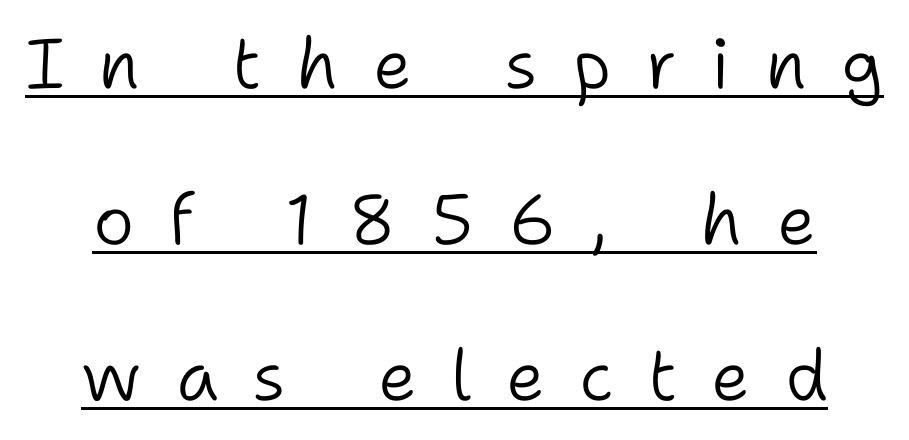
Here the designer chose a conventional face with non-uniform glyph widths. Students, observe the line beneath the letters — that is underlining. In terms of letterform style, serifs are entirely absent. Words appear elongated and porous because spacing is wide. Leading is clearly above the norm, producing a sparse column. The letters stand upright; this is a roman face.
